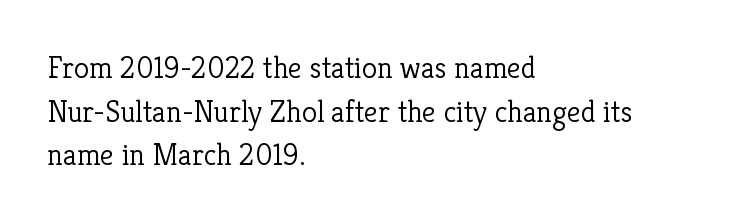
{"serif": "yes", "italic": "no", "bold": "no", "weight": "light", "width": "normal", "stroke_contrast": "low", "x_height": "medium", "monospaced": "no", "underline": "no", "align": "left", "line_spacing": "normal", "line_spacing_ratio": 1.41, "letter_spacing": "normal", "letter_spacing_em": 0.0, "glyph_px": 31}
